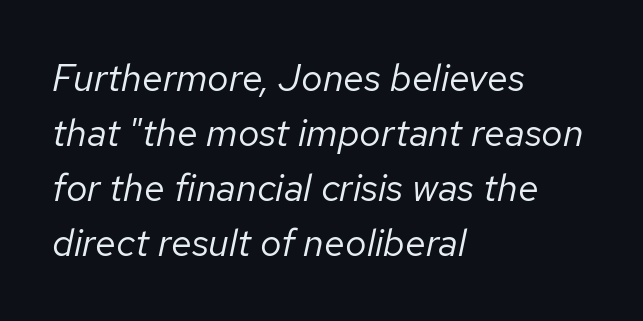
The image shows 38 px regular-weight type, italic (leaning right); set left-aligned, normal line spacing (1.45x), normal letter spacing, not underlined; low stroke contrast and a medium x-height.
